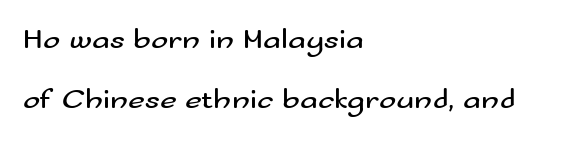
{"serif": "no", "italic": "no", "bold": "no", "weight": "regular", "width": "wide", "stroke_contrast": "medium", "x_height": "small", "monospaced": "no", "underline": "no", "align": "left", "line_spacing": "loose", "line_spacing_ratio": 2.07, "letter_spacing": "normal", "letter_spacing_em": 0.0, "glyph_px": 29}
